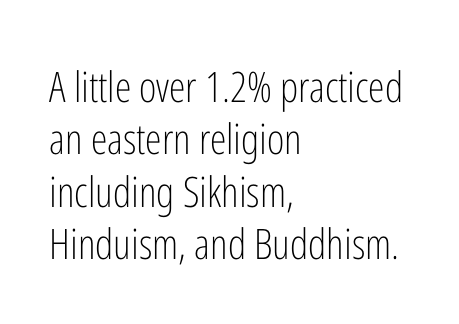
The image shows 42 px light, condensed sans-serif type, upright; set left-aligned, normal line spacing (1.25x), normal letter spacing, not underlined; low stroke contrast and a medium x-height.
